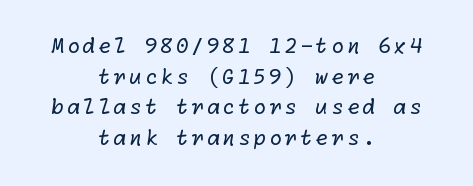
Q: Is the text bold? A: No.
Q: Is the text underlined? A: No.
Q: How is the paragraph aligned? A: Centered.
Q: Is the spacing between lines tight, normal or loose? A: Normal.
